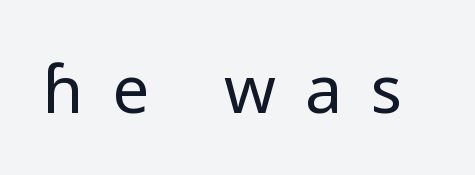
The image shows 66 px regular-weight sans-serif type, upright; set unusually wide letter spacing (+0.44 em), not underlined; low stroke contrast and a medium x-height.
